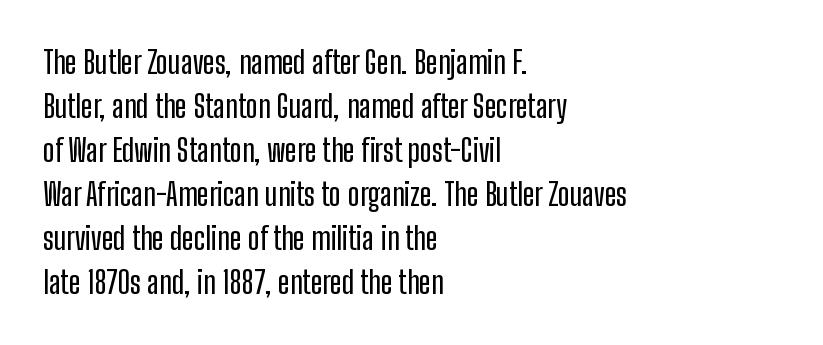
Q: Is the text italic (slanted)? A: No, it is upright.
Q: Is the typeface a serif or a sans-serif typeface? A: Sans-serif.
Q: Is the text underlined? A: No.
Q: How is the paragraph aligned? A: Left-aligned.
Q: Is the spacing between letters normal or unusually wide? A: Normal.
Q: Is the spacing between lines tight, normal or loose? A: Normal.
Q: Width (condensed, normal, or wide)? A: Condensed.
Q: Stroke contrast? A: Low.
Q: x-height? A: Medium.
Q: Monospaced? A: No.
